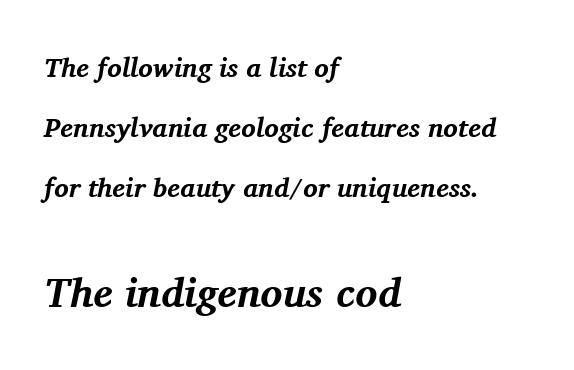
{"serif": "yes", "italic": "yes", "lean": "right", "slant_degrees": 11, "bold": "yes", "weight": "bold", "width": "normal", "stroke_contrast": "medium", "x_height": "medium", "monospaced": "no", "underline": "no", "align": "left", "line_spacing": "loose", "line_spacing_ratio": 2.22, "letter_spacing": "normal", "letter_spacing_em": 0.0, "larger_block": "second", "size_ratio": 1.52, "glyph_px": 41}
